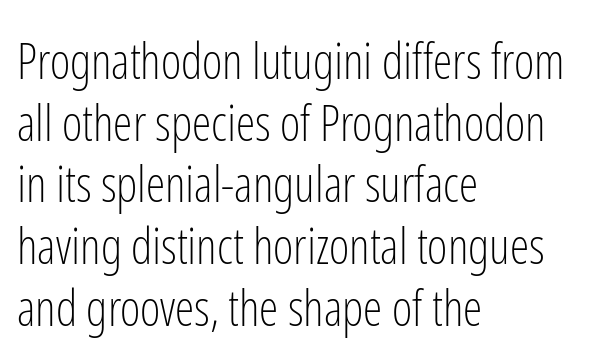
Q: Is the text bold? A: No.
Q: Is the text italic (slanted)? A: No, it is upright.
Q: Is the typeface a serif or a sans-serif typeface? A: Sans-serif.
Q: Is the text underlined? A: No.
Q: How is the paragraph aligned? A: Left-aligned.
Q: Is the spacing between letters normal or unusually wide? A: Normal.
Q: Is the spacing between lines tight, normal or loose? A: Normal.
Q: Width (condensed, normal, or wide)? A: Condensed.
Q: Stroke contrast? A: Low.
Q: x-height? A: Medium.
Q: Monospaced? A: No.
